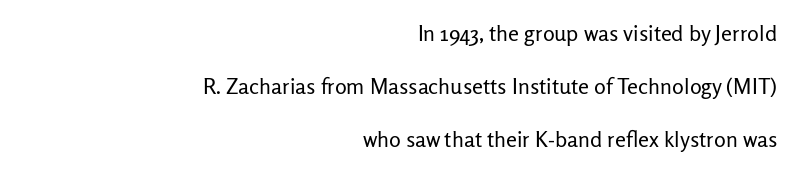
Q: Is the text bold? A: No.
Q: Is the text italic (slanted)? A: No, it is upright.
Q: Is the text underlined? A: No.
Q: How is the paragraph aligned? A: Right-aligned.
Q: Is the spacing between letters normal or unusually wide? A: Normal.
Q: Is the spacing between lines tight, normal or loose? A: Loose.
